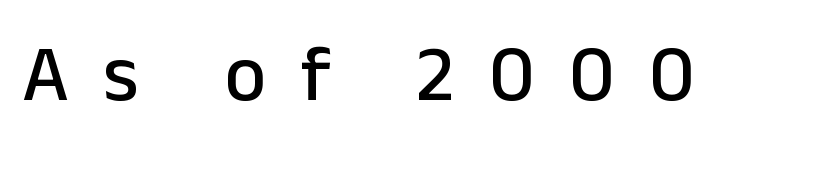
{"serif": "no", "italic": "no", "width": "normal", "stroke_contrast": "low", "x_height": "medium", "monospaced": "no", "underline": "no", "letter_spacing": "wide", "letter_spacing_em": 0.44, "glyph_px": 79}
